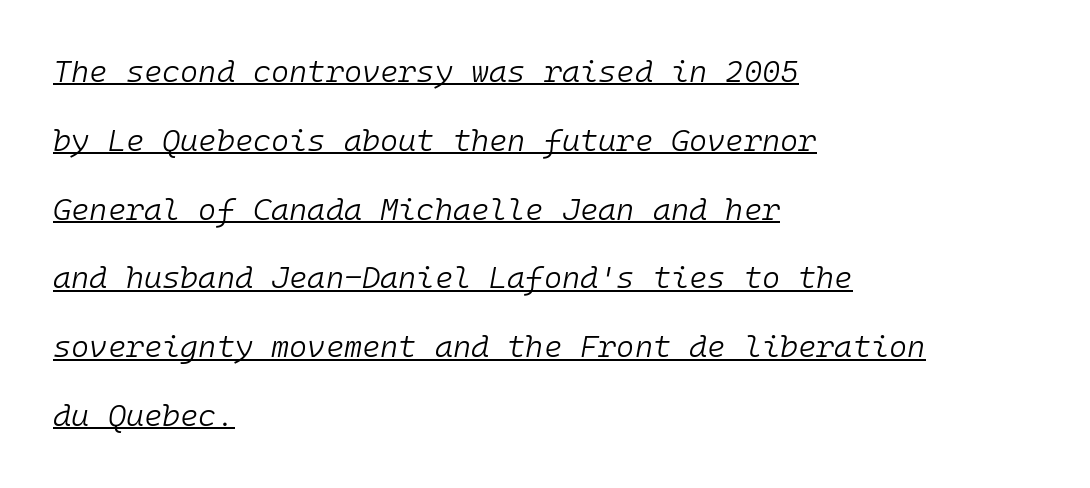
Underlining? Definitely there. In terms of posture, this sample is oblique. The face used here is monospaced, like something from a code editor. Stems here are at most as thick as an everyday book face.
